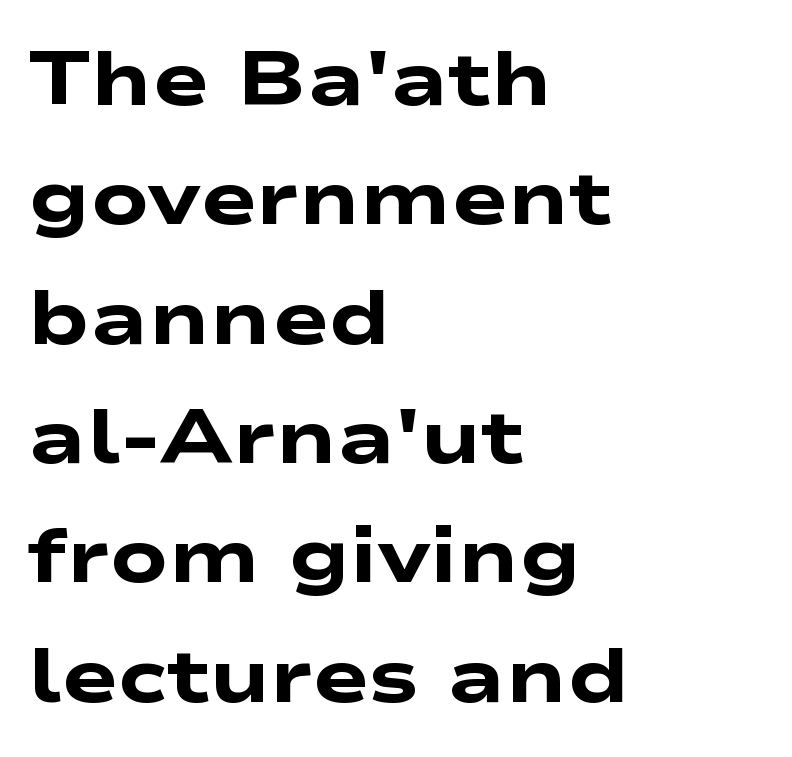
{"serif": "no", "bold": "yes", "weight": "heavy", "width": "wide", "stroke_contrast": "low", "x_height": "medium", "monospaced": "no", "underline": "no", "align": "left", "line_spacing": "normal", "line_spacing_ratio": 1.57, "letter_spacing": "normal", "letter_spacing_em": 0.0, "glyph_px": 76}
